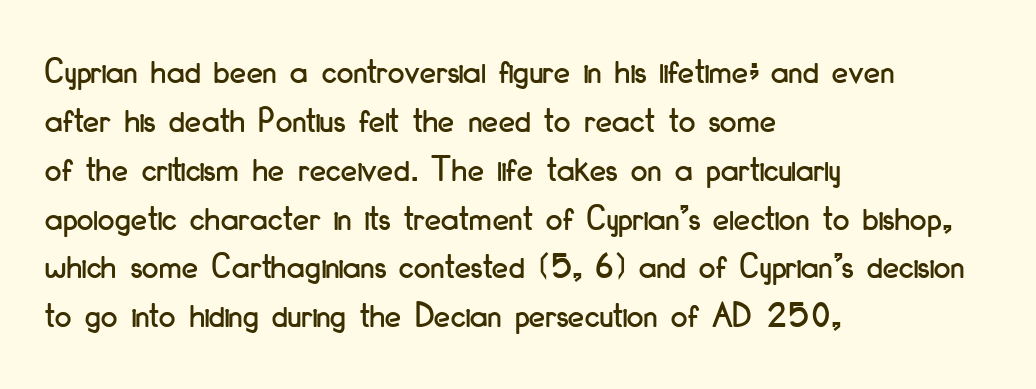
The image shows 37 px condensed sans-serif type, upright; set left-aligned, normal line spacing (1.32x), normal letter spacing, not underlined; low stroke contrast and a small x-height.
